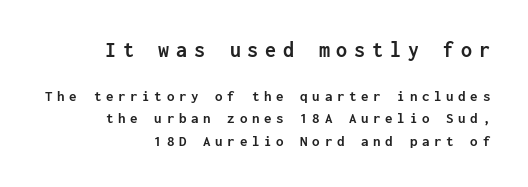
How heavy is the stroke? Heavy — this is a bold. Tall strokes in this sample are plumb rather than angled. Caption: upper text group enlarged, lower text group reduced. Just letters on the line, the space beneath them empty. Does the copy run flush right? Yes — the right margin is perfectly even.
